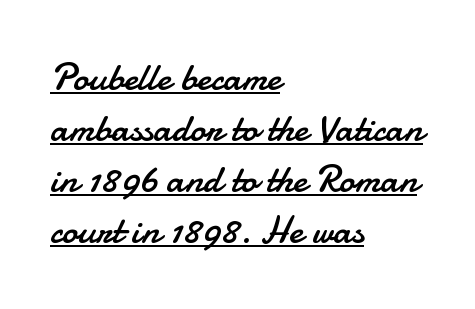
The paragraph shown leans on its left margin. In terms of letterspacing, this is plain default setting. Think of a printed novel: that variable character pitch is what you see here. Classification — sans serif.
